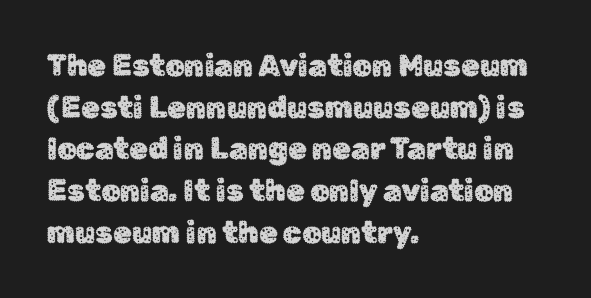
The image shows 30 px sans-serif type, upright; set left-aligned, normal line spacing (1.39x), normal letter spacing, not underlined; low stroke contrast and a medium x-height.
